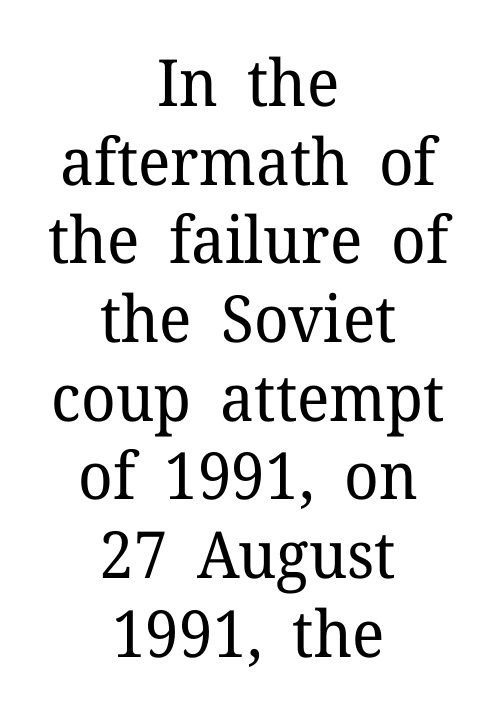
{"serif": "yes", "italic": "no", "bold": "no", "weight": "regular", "width": "normal", "stroke_contrast": "low", "x_height": "medium", "monospaced": "no", "underline": "no", "align": "center", "line_spacing_ratio": 1.21, "letter_spacing": "normal", "letter_spacing_em": 0.0, "glyph_px": 65}
